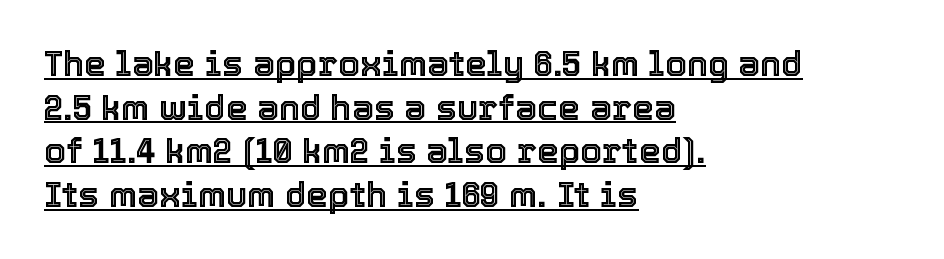
The image shows 35 px text type, upright; set left-aligned, normal line spacing (1.25x), normal letter spacing, underlined; a medium x-height.
